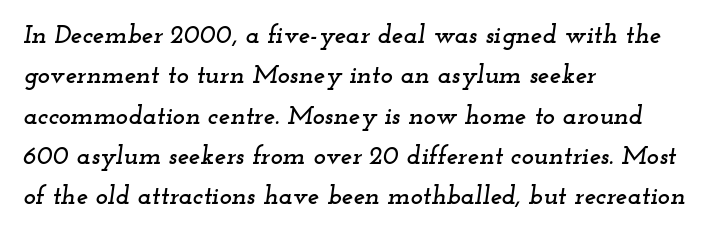
Default kerning and tracking; the words read as compact shapes. Summary of vertical rhythm: regular, with standard interline spacing. Nobody drew a line under any word here. In terms of posture, this sample is oblique. Casual observation: everything's shoved over to the left.
